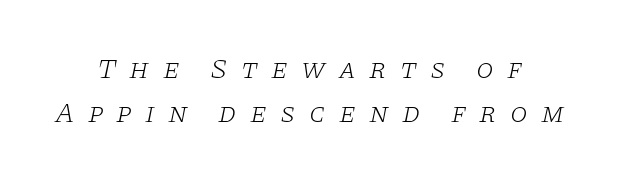
I'd call this a serif setting — the letters wear small feet. The typesetting does not lean heavy: it is not bold. Is the letter spacing exaggerated? Yes — the characters are pushed far apart. The whole block is typeset with a tilt.
